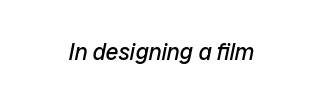
No letter is thick-stroked: the sample isn't bold. Does extra space separate the letters? No, they use regular spacing. Rendered with sloped, italic letterforms. The passage is arranged like a title page — every line centered. Unmarked baselines from the first word to the last.
